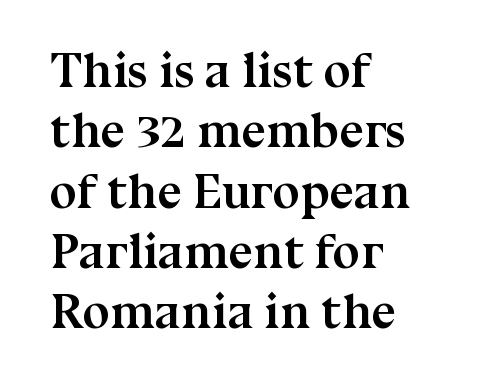
The image shows 49 px semibold serif type, upright; set left-aligned, line spacing 1.23x, normal letter spacing, not underlined; medium stroke contrast and a medium x-height.
